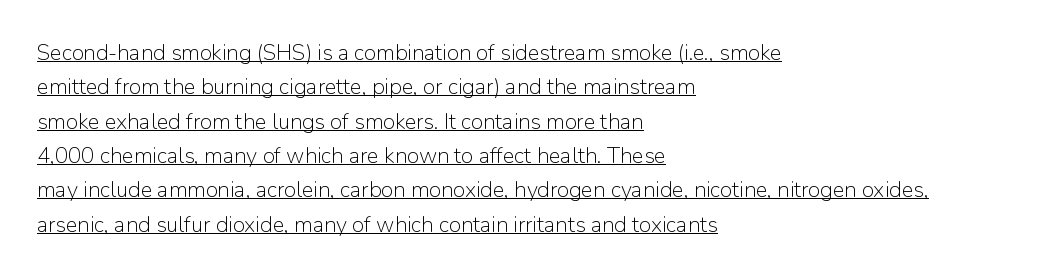
The image shows 22 px text type, upright; set left-aligned, normal line spacing (1.56x), normal letter spacing, underlined.
